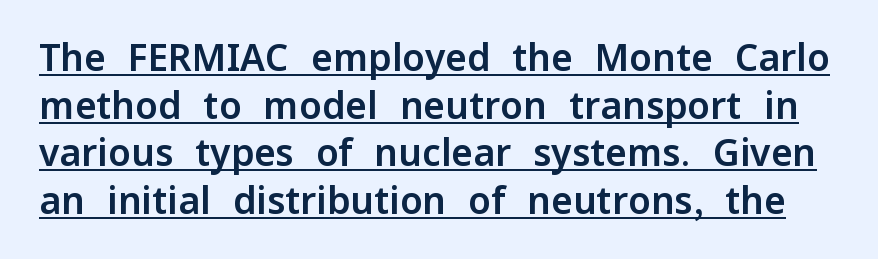
Q: Is the text italic (slanted)? A: No, it is upright.
Q: Is the typeface a serif or a sans-serif typeface? A: Sans-serif.
Q: Is the text underlined? A: Yes.
Q: Is the spacing between letters normal or unusually wide? A: Normal.
Q: Is the spacing between lines tight, normal or loose? A: Normal.
Q: Width (condensed, normal, or wide)? A: Normal.
Q: Stroke contrast? A: Low.
Q: x-height? A: Medium.
Q: Monospaced? A: No.
